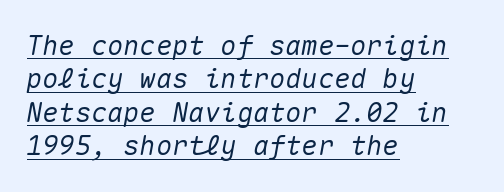
Q: Is the text italic (slanted)? A: Yes, it leans right by about 10 degrees.
Q: Is the text underlined? A: Yes.
Q: How is the paragraph aligned? A: Left-aligned.
Q: Is the spacing between letters normal or unusually wide? A: Normal.
